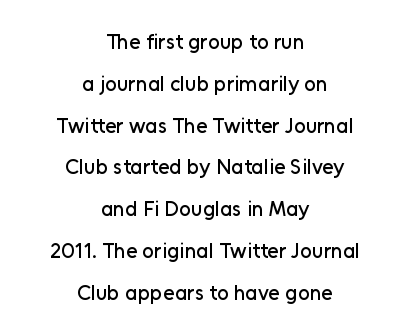
Q: Is the text italic (slanted)? A: No, it is upright.
Q: Is the text underlined? A: No.
Q: How is the paragraph aligned? A: Centered.
Q: Is the spacing between letters normal or unusually wide? A: Normal.
Q: Is the spacing between lines tight, normal or loose? A: Loose.
